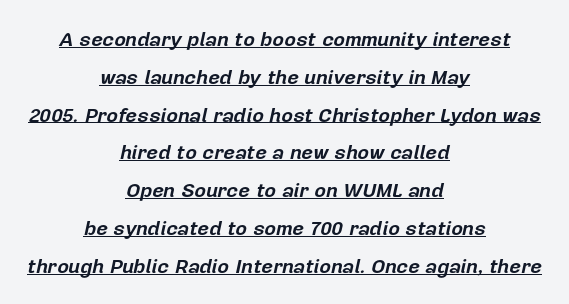
Q: Is the text bold? A: Yes.
Q: Is the text italic (slanted)? A: Yes, it leans right by about 12 degrees.
Q: Is the text underlined? A: Yes.
Q: How is the paragraph aligned? A: Centered.
Q: Is the spacing between letters normal or unusually wide? A: Normal.
